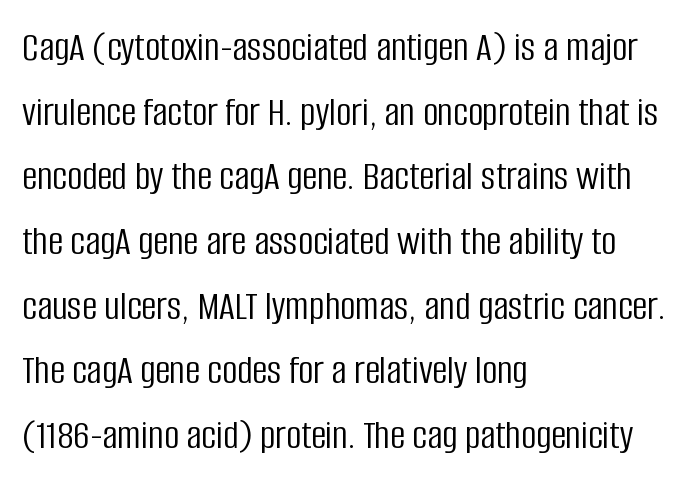
{"serif": "no", "italic": "no", "bold": "no", "weight": "light", "width": "condensed", "stroke_contrast": "low", "x_height": "large", "monospaced": "no", "underline": "no", "align": "left", "line_spacing": "normal", "line_spacing_ratio": 1.54, "letter_spacing": "normal", "letter_spacing_em": 0.0, "glyph_px": 42}
